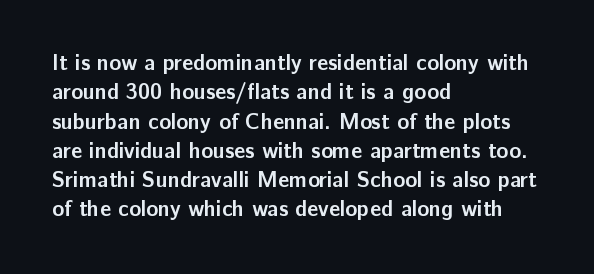
Q: Is the text bold? A: Yes.
Q: Is the text italic (slanted)? A: No, it is upright.
Q: Is the text underlined? A: No.
Q: How is the paragraph aligned? A: Left-aligned.
Q: Is the spacing between letters normal or unusually wide? A: Normal.
Q: Is the spacing between lines tight, normal or loose? A: Normal.
